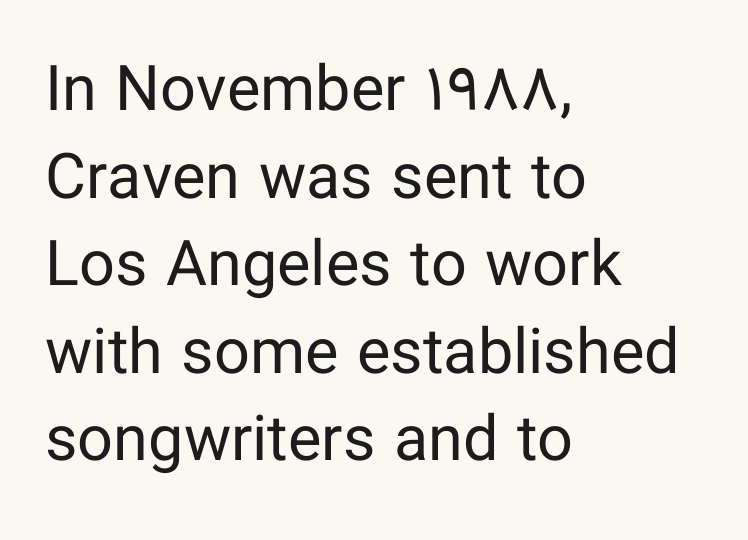
Does the leading feel generous? No, just average. Descenders hang freely into open space. The typography opts for an upright posture over an oblique one. One-word summary of the alignment: left. Character widths vary here, with narrow letters taking less room than wide ones. Words appear dense and cohesive because spacing is normal.
